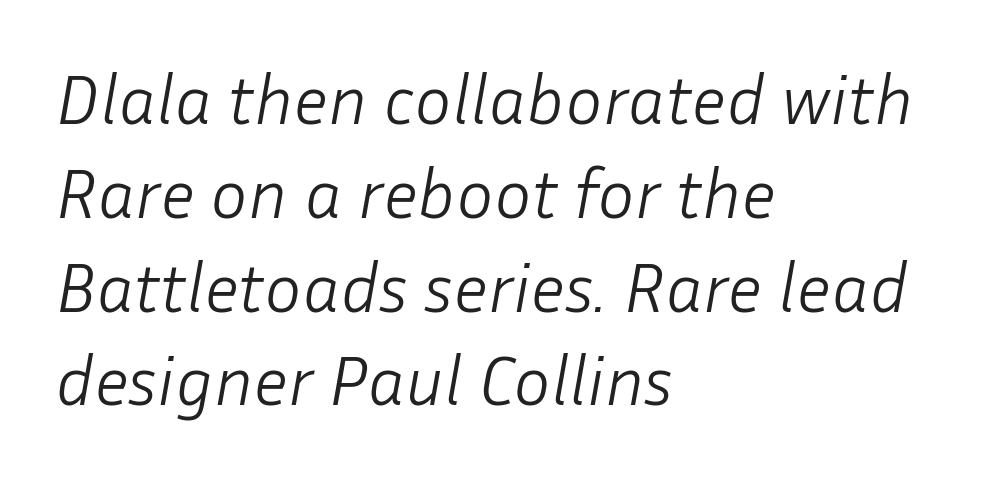
The glyphs are unaccompanied by any horizontal stroke below them. You could not count columns in this text — the font is proportionally spaced. The block of text has a typical density, with ordinary space between rows. The text block is weighted toward the left margin, trailing off unevenly rightward. The line texture is even and compact thanks to regular tracking.
